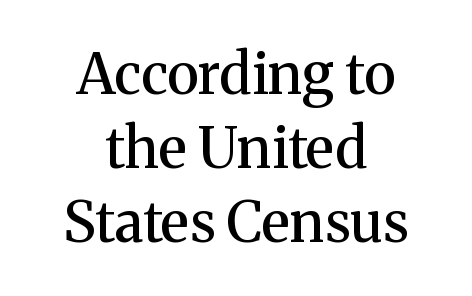
{"serif": "yes", "italic": "no", "bold": "semi", "weight": "semibold", "width": "normal", "stroke_contrast": "medium", "x_height": "medium", "monospaced": "no", "underline": "no", "align": "center", "line_spacing": "normal", "line_spacing_ratio": 1.32, "letter_spacing": "normal", "letter_spacing_em": 0.0, "glyph_px": 56}
